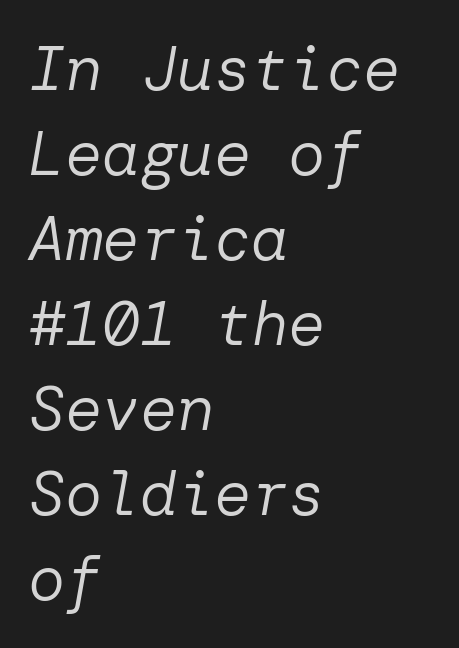
{"italic": "yes", "lean": "right", "slant_degrees": 10, "bold": "no", "weight": "regular", "width": "normal", "stroke_contrast": "low", "x_height": "medium", "underline": "no", "align": "left", "line_spacing": "normal", "line_spacing_ratio": 1.37, "letter_spacing": "normal", "letter_spacing_em": 0.0, "glyph_px": 62}
